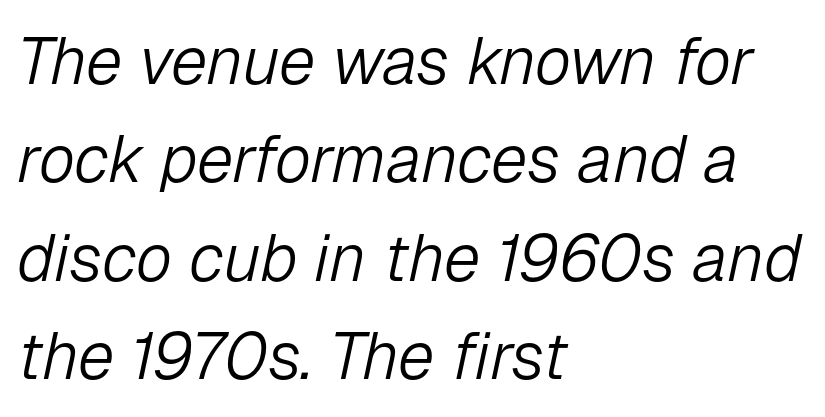
Proportional: the letters do not fall into vertical columns. Weight: regular or lighter. Regular leading. Caption: multi-line text, flush left, ragged right. The lettering tilts uniformly, giving the passage an italic look.
